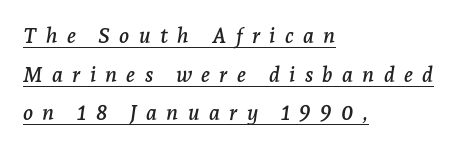
You could only call the tracking loose — the letters float apart. The rendering applies a slant to the glyphs. Notice how the passage keeps a crisp vertical edge on the left only. Glance below the letters and you will spot a drawn line.
